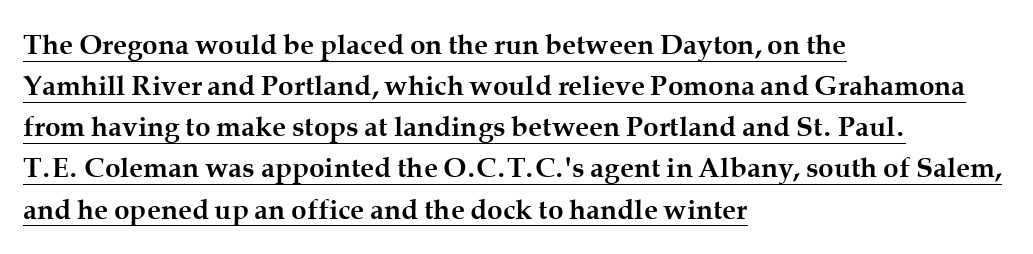
Q: Is the text bold? A: Yes.
Q: Is the text italic (slanted)? A: No, it is upright.
Q: Is the typeface a serif or a sans-serif typeface? A: Serif.
Q: Is the text underlined? A: Yes.
Q: How is the paragraph aligned? A: Left-aligned.
Q: Is the spacing between letters normal or unusually wide? A: Normal.
Q: Is the spacing between lines tight, normal or loose? A: Normal.
Q: Width (condensed, normal, or wide)? A: Normal.
Q: Stroke contrast? A: Medium.
Q: x-height? A: Medium.
Q: Monospaced? A: No.
